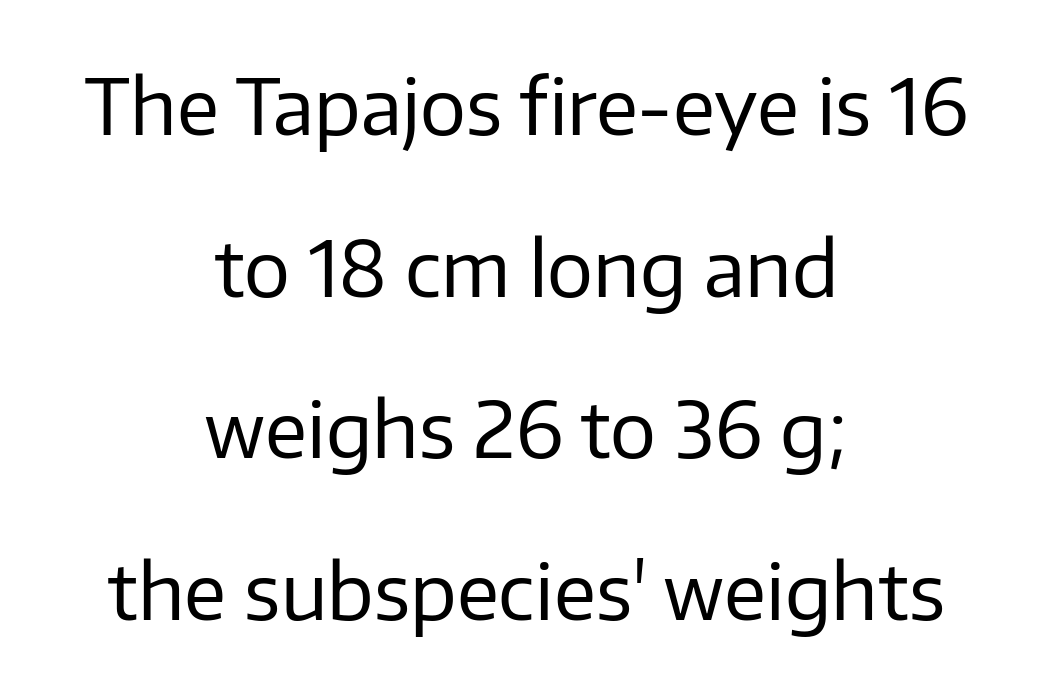
Q: Is the text bold? A: No.
Q: Is the text italic (slanted)? A: No, it is upright.
Q: Is the typeface a serif or a sans-serif typeface? A: Sans-serif.
Q: Is the text underlined? A: No.
Q: How is the paragraph aligned? A: Centered.
Q: Is the spacing between letters normal or unusually wide? A: Normal.
Q: Is the spacing between lines tight, normal or loose? A: Loose.
Q: Width (condensed, normal, or wide)? A: Normal.
Q: Stroke contrast? A: Low.
Q: x-height? A: Medium.
Q: Monospaced? A: No.
